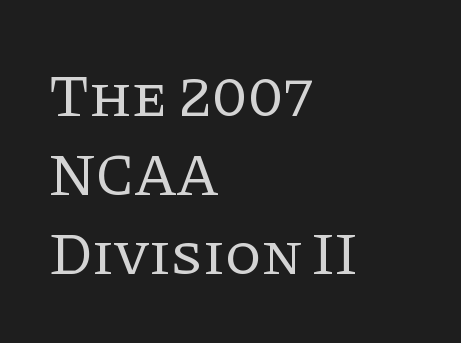
{"serif": "yes", "italic": "no", "bold": "no", "weight": "regular", "width": "normal", "stroke_contrast": "low", "x_height": "large", "monospaced": "no", "underline": "no", "align": "left", "line_spacing": "normal", "line_spacing_ratio": 1.32, "letter_spacing": "normal", "letter_spacing_em": 0.0, "glyph_px": 60}
